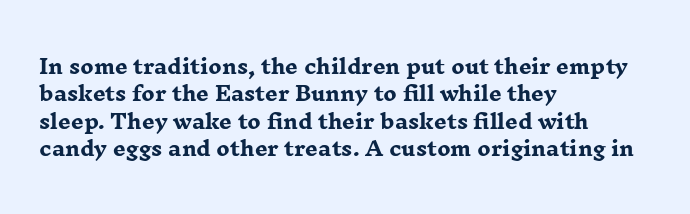
Here the glyphs are tracked normally, forming tight word shapes. The lettering stays uniformly vertical, giving the passage a roman look. The strokes are fattened all the way to bold. This sample keeps an unexceptional amount of space between lines. Underline: absent.
